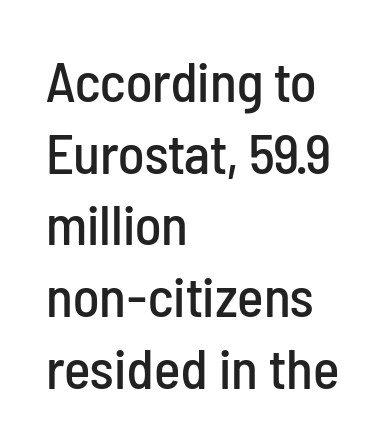
Summary of vertical rhythm: regular, with standard interline spacing. The string is rendered with underlining switched off. Every character sits straight up, as roman type does. The face used here is rendered with its standard letterfit. The passage shown is typed in a proportional face where columns would drift.
